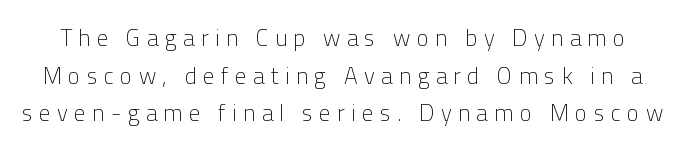
Q: Is the text bold? A: No.
Q: Is the text italic (slanted)? A: No, it is upright.
Q: Is the text underlined? A: No.
Q: Is the spacing between letters normal or unusually wide? A: Unusually wide.
Q: Is the spacing between lines tight, normal or loose? A: Normal.
